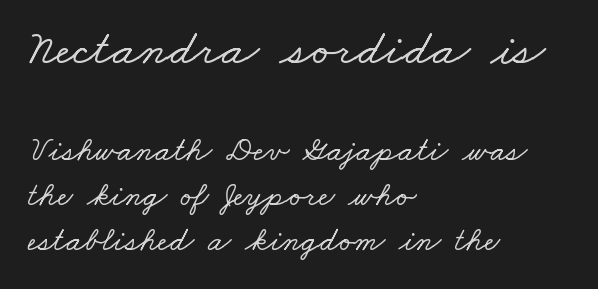
The image shows 51 px wide serif type; set left-aligned, normal line spacing (1.32x), normal letter spacing, not underlined; the first (top) block is 1.5x larger; low stroke contrast and a small x-height.
